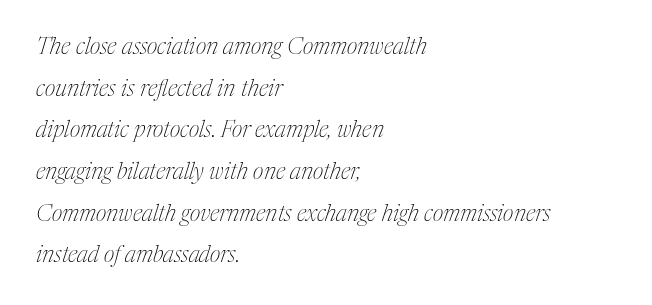
Q: Is the text bold? A: No.
Q: Is the text italic (slanted)? A: Yes, it leans right by about 17 degrees.
Q: Is the text underlined? A: No.
Q: How is the paragraph aligned? A: Left-aligned.
Q: Is the spacing between letters normal or unusually wide? A: Normal.
